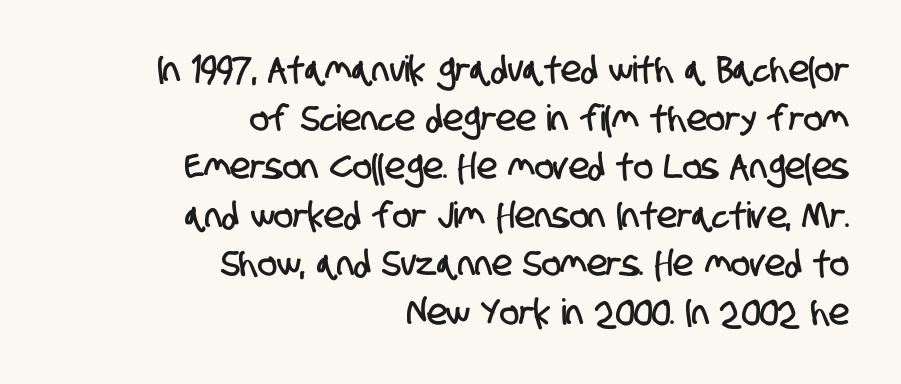
The image shows 36 px condensed sans-serif type; set right-aligned, normal line spacing (1.35x), normal letter spacing, not underlined; low stroke contrast and a large x-height.
